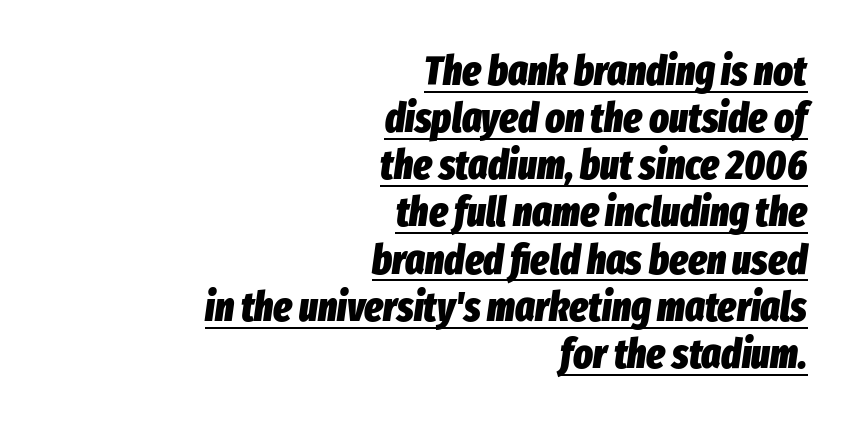
The image shows 41 px heavy, condensed type, italic (leaning right); set right-aligned, tight line spacing (1.15x), normal letter spacing, underlined; low stroke contrast and a medium x-height.
